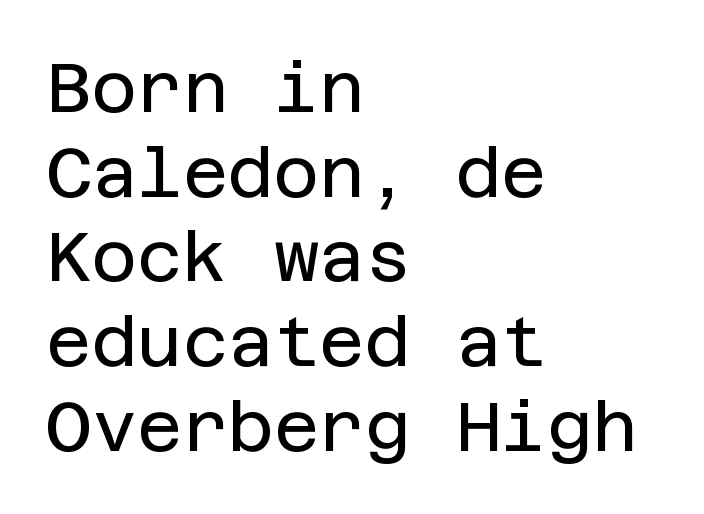
Q: Is the text bold? A: No.
Q: Is the text italic (slanted)? A: No, it is upright.
Q: Is the typeface a serif or a sans-serif typeface? A: Sans-serif.
Q: Is the text underlined? A: No.
Q: How is the paragraph aligned? A: Left-aligned.
Q: Is the spacing between letters normal or unusually wide? A: Normal.
Q: Width (condensed, normal, or wide)? A: Normal.
Q: Stroke contrast? A: Low.
Q: x-height? A: Large.
